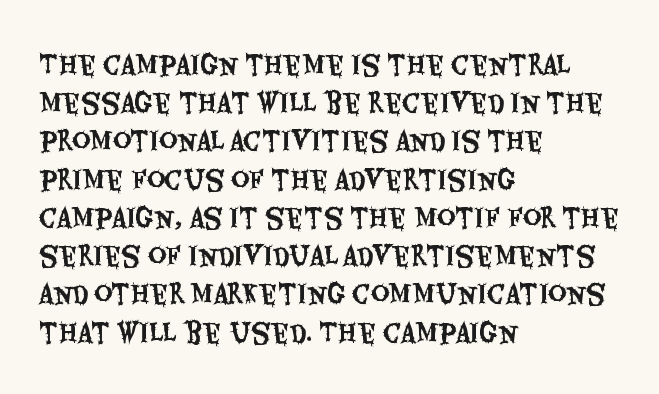
Q: Is the text italic (slanted)? A: No, it is upright.
Q: Is the text underlined? A: No.
Q: How is the paragraph aligned? A: Left-aligned.
Q: Is the spacing between letters normal or unusually wide? A: Normal.
Q: Is the spacing between lines tight, normal or loose? A: Normal.
